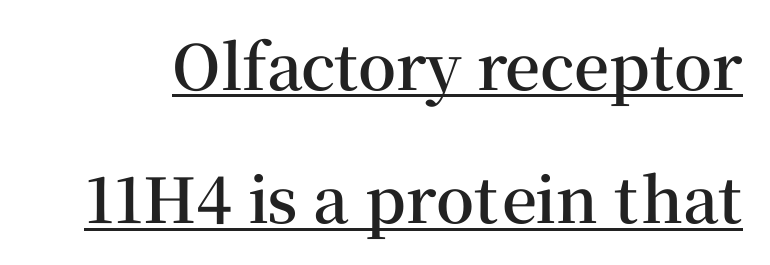
The font's upright variant was chosen for this text. Typographic density is moderately raised because the face is semibold. Rows of type keep a wide berth in the vertical direction. The letters advance in unequal steps, a hallmark of proportional type.
